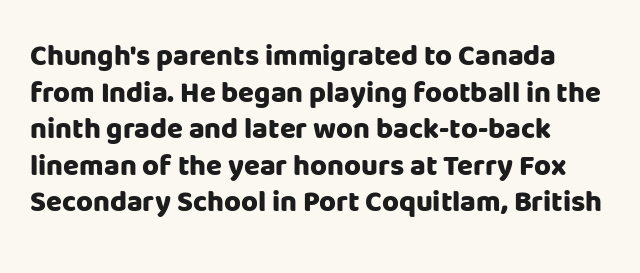
{"serif": "no", "italic": "no", "bold": "yes", "weight": "heavy", "width": "normal", "stroke_contrast": "low", "x_height": "large", "monospaced": "no", "underline": "no", "align": "left", "line_spacing": "normal", "line_spacing_ratio": 1.26, "letter_spacing": "normal", "letter_spacing_em": 0.0, "glyph_px": 29}
